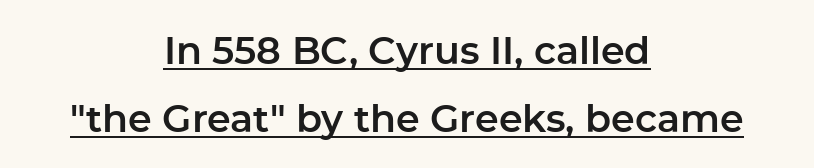
{"serif": "no", "italic": "no", "width": "normal", "stroke_contrast": "low", "x_height": "medium", "monospaced": "no", "underline": "yes", "align": "center", "line_spacing_ratio": 1.8, "letter_spacing": "normal", "letter_spacing_em": 0.0, "glyph_px": 38}
